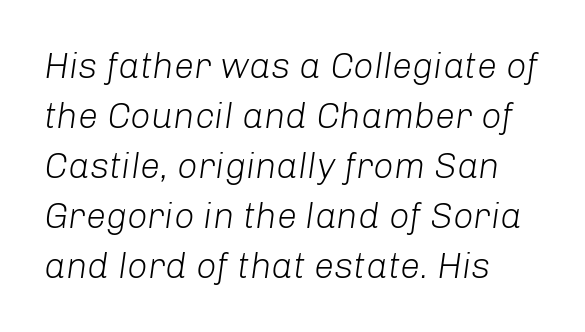
The image shows 36 px light type, italic (leaning right); set left-aligned, normal line spacing (1.39x), normal letter spacing, not underlined; low stroke contrast and a medium x-height.
